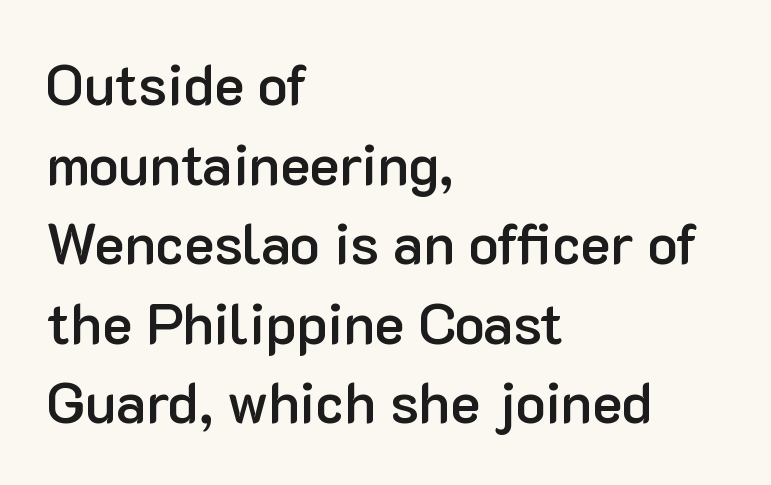
The image shows 56 px semibold sans-serif type, upright; set left-aligned, normal line spacing (1.42x), normal letter spacing, not underlined; low stroke contrast and a medium x-height.
